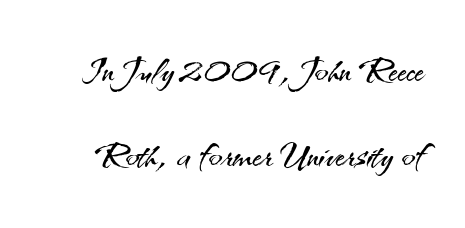
{"serif": "no", "bold": "no", "weight": "light", "width": "normal", "stroke_contrast": "medium", "x_height": "small", "monospaced": "no", "underline": "no", "line_spacing_ratio": 1.71, "letter_spacing": "normal", "letter_spacing_em": 0.0, "glyph_px": 50}
